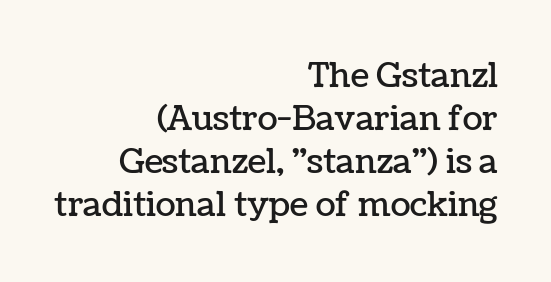
Character widths vary here, with narrow letters taking less room than wide ones. Casual observation: everything's shoved over to the right. Has an underline been added? It has not. This sample uses an upright cut, with every glyph sitting square on the baseline. The designer left line spacing at the default. Look at the tracking — it's just the regular setting, nothing added.
